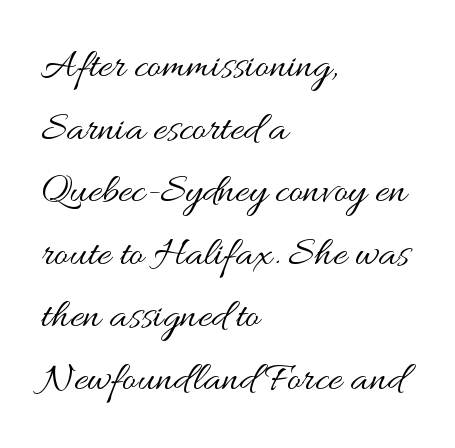
{"bold": "no", "weight": "regular", "width": "wide", "stroke_contrast": "medium", "x_height": "small", "monospaced": "no", "underline": "no", "align": "left", "line_spacing": "normal", "line_spacing_ratio": 1.49, "letter_spacing": "normal", "letter_spacing_em": 0.0, "glyph_px": 42}
